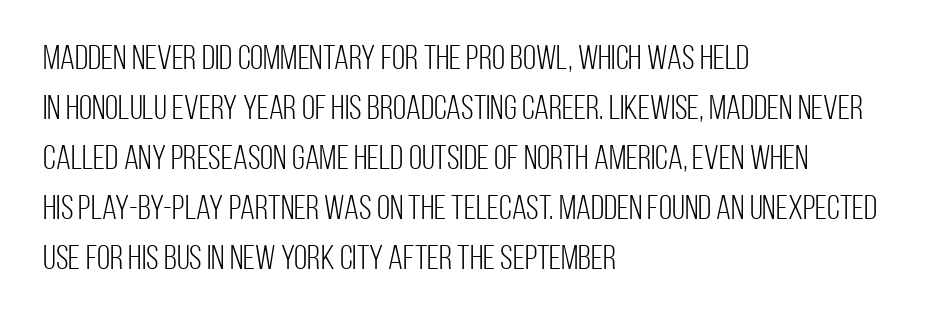
The image shows 34 px light, condensed sans-serif type, upright; set left-aligned, normal line spacing (1.47x), normal letter spacing, not underlined; low stroke contrast and a large x-height.
